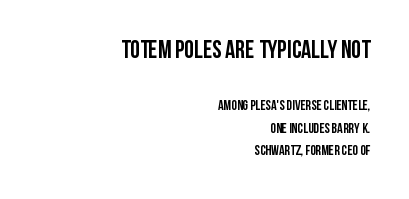
{"italic": "no", "bold": "yes", "underline": "no", "align": "right", "line_spacing": "normal", "line_spacing_ratio": 1.61, "letter_spacing": "normal", "letter_spacing_em": 0.0, "larger_block": "first", "size_ratio": 1.79, "glyph_px": 25}
